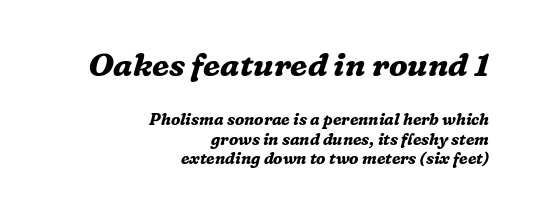
The image shows 32 px bold serif type, italic (leaning right); set right-aligned, line spacing 1.23x, normal letter spacing, not underlined; the first (top) block is 2.0x larger; medium stroke contrast and a medium x-height.
